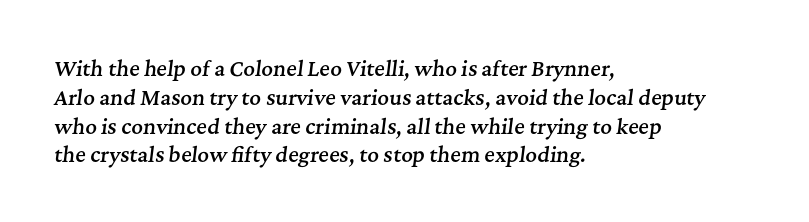
The image shows 20 px text type, italic (leaning right); set left-aligned, normal line spacing (1.44x), normal letter spacing, not underlined.
